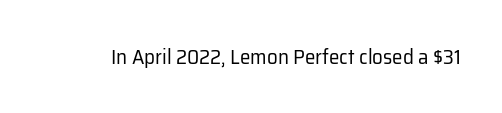
Q: Is the text bold? A: No.
Q: Is the text italic (slanted)? A: No, it is upright.
Q: Is the text underlined? A: No.
Q: Is the spacing between letters normal or unusually wide? A: Normal.
